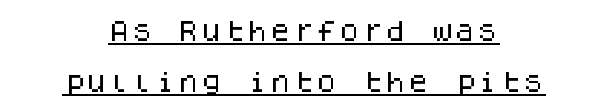
Q: Is the text italic (slanted)? A: No, it is upright.
Q: Is the text underlined? A: Yes.
Q: How is the paragraph aligned? A: Centered.
Q: Is the spacing between letters normal or unusually wide? A: Normal.
Q: Is the spacing between lines tight, normal or loose? A: Loose.
